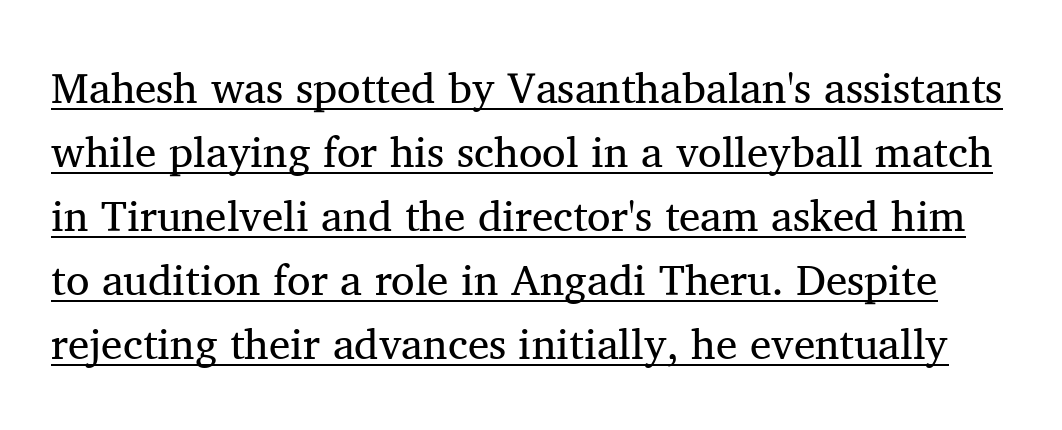
The image shows 43 px regular-weight serif type, upright; set normal line spacing (1.49x), normal letter spacing, underlined; medium stroke contrast and a medium x-height.
